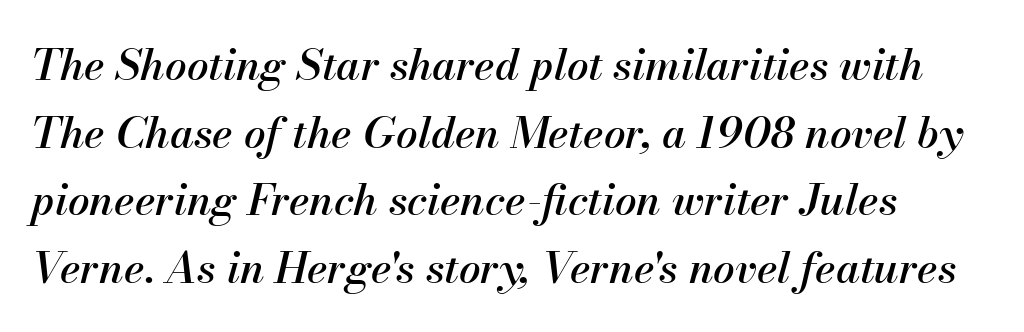
The block of text has a typical density, with ordinary space between rows. Check under the words: just untouched page. Looks like regular typesetting: each glyph gets only the width it needs. This rendering leaves character spacing at its baseline value.
